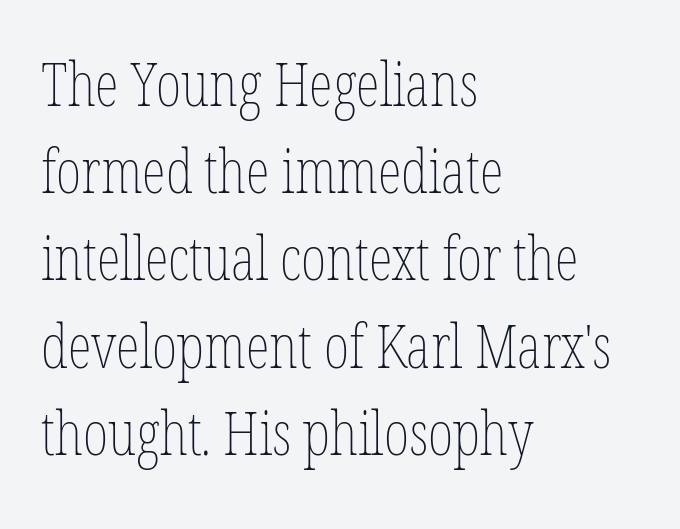
Q: Is the text bold? A: No.
Q: Is the text italic (slanted)? A: No, it is upright.
Q: Is the text underlined? A: No.
Q: How is the paragraph aligned? A: Left-aligned.
Q: Is the spacing between letters normal or unusually wide? A: Normal.
Q: Is the spacing between lines tight, normal or loose? A: Normal.
Q: Width (condensed, normal, or wide)? A: Condensed.
Q: Stroke contrast? A: Low.
Q: x-height? A: Medium.
Q: Monospaced? A: No.
